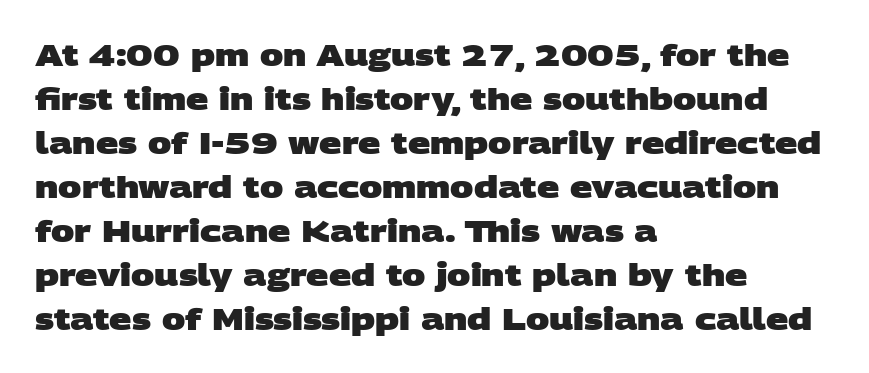
Q: Is the text bold? A: Yes.
Q: Is the typeface a serif or a sans-serif typeface? A: Sans-serif.
Q: Is the text underlined? A: No.
Q: How is the paragraph aligned? A: Left-aligned.
Q: Is the spacing between letters normal or unusually wide? A: Normal.
Q: Is the spacing between lines tight, normal or loose? A: Normal.
Q: Width (condensed, normal, or wide)? A: Wide.
Q: Stroke contrast? A: Low.
Q: x-height? A: Large.
Q: Monospaced? A: No.
